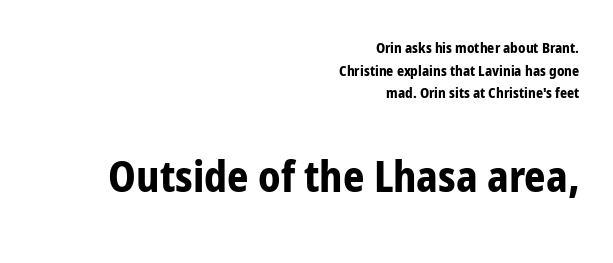
Where is the straight margin? On the right. The rows are spaced the way most documents space them. The passage shown begins with its smaller block and ends with its larger one. The lettering stays uniformly vertical, giving the passage a roman look. Type style note: lacks serifs.
